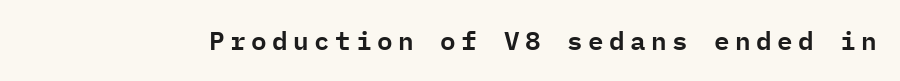
{"italic": "no", "underline": "no", "letter_spacing": "wide", "letter_spacing_em": 0.21, "glyph_px": 26}
